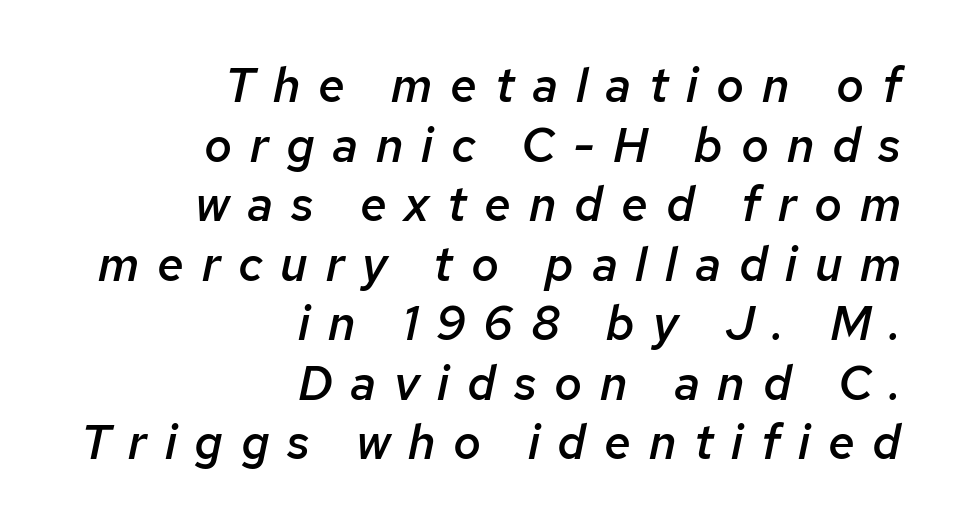
Q: Is the text bold? A: Semi-bold.
Q: Is the text italic (slanted)? A: Yes, it leans right by about 12 degrees.
Q: Is the text underlined? A: No.
Q: How is the paragraph aligned? A: Right-aligned.
Q: Is the spacing between letters normal or unusually wide? A: Unusually wide.
Q: Width (condensed, normal, or wide)? A: Normal.
Q: Stroke contrast? A: Low.
Q: x-height? A: Medium.
Q: Monospaced? A: No.
